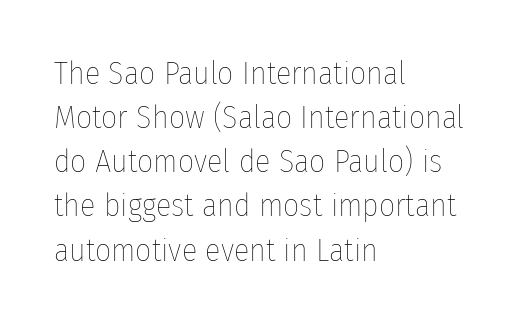
The specimen reads as upright at a glance. Tracking value appears to be zero — textbook default spacing. Does the leading feel generous? No, just average. The strip under each line holds only bare page.
